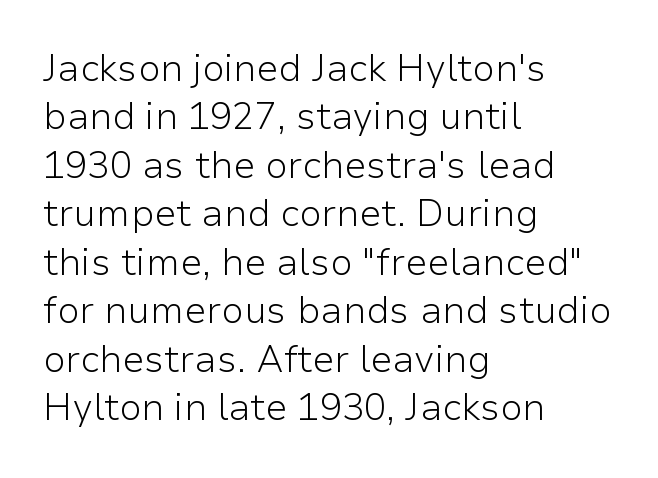
Q: Is the text bold? A: No.
Q: Is the text italic (slanted)? A: No, it is upright.
Q: Is the typeface a serif or a sans-serif typeface? A: Sans-serif.
Q: Is the text underlined? A: No.
Q: How is the paragraph aligned? A: Left-aligned.
Q: Is the spacing between letters normal or unusually wide? A: Normal.
Q: Is the spacing between lines tight, normal or loose? A: Normal.
Q: Width (condensed, normal, or wide)? A: Normal.
Q: Stroke contrast? A: Low.
Q: x-height? A: Medium.
Q: Monospaced? A: No.
